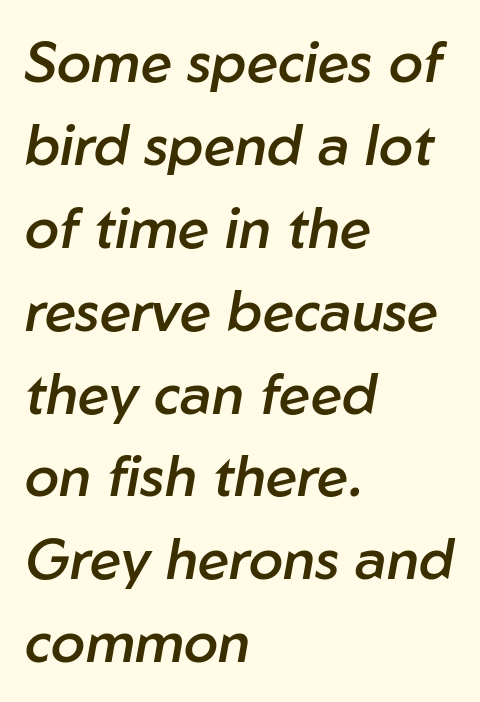
Notice how the passage keeps a crisp vertical edge on the left only. The letterforms sit shoulder to shoulder at normal distance. Decoration check: the copy has no underline. A typesetter would call this proportional, since set widths differ per character. Yep, that's italic — everything's leaning.
